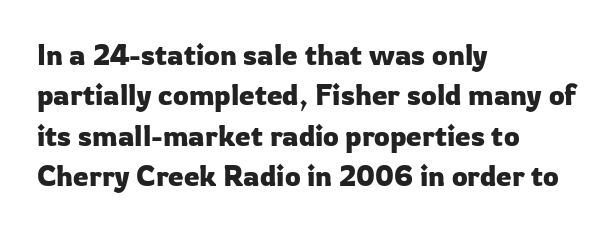
The image shows 28 px sans-serif type, upright; set left-aligned, normal line spacing (1.44x), normal letter spacing, not underlined; low stroke contrast and a medium x-height.
